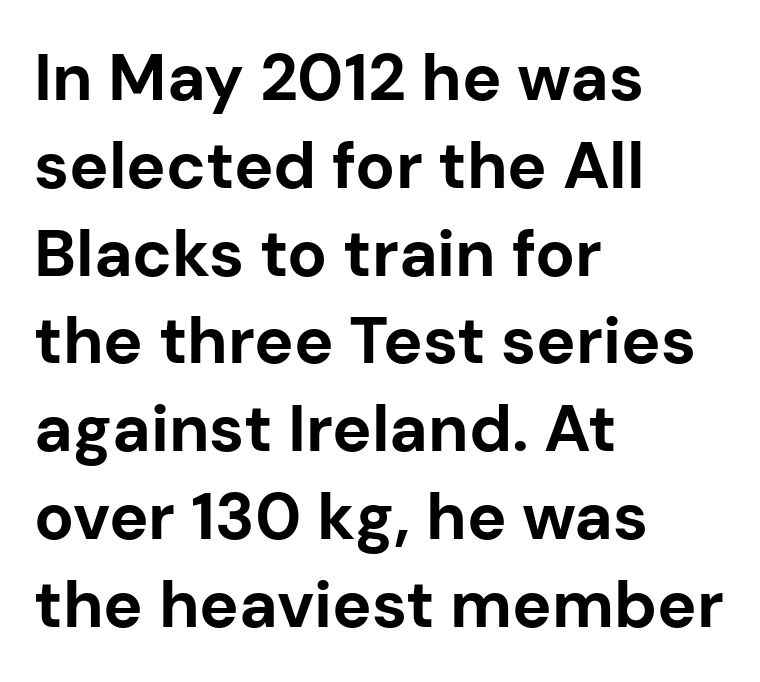
The image shows 66 px bold sans-serif type, upright; set left-aligned, normal line spacing (1.33x), normal letter spacing, not underlined; low stroke contrast and a medium x-height.
